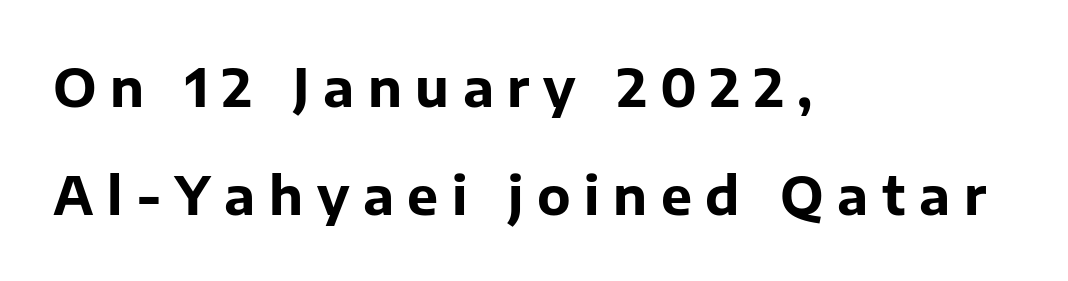
The image shows 52 px bold sans-serif type, upright; set left-aligned, loose line spacing (2.08x), unusually wide letter spacing (+0.26 em), not underlined; low stroke contrast and a medium x-height.
